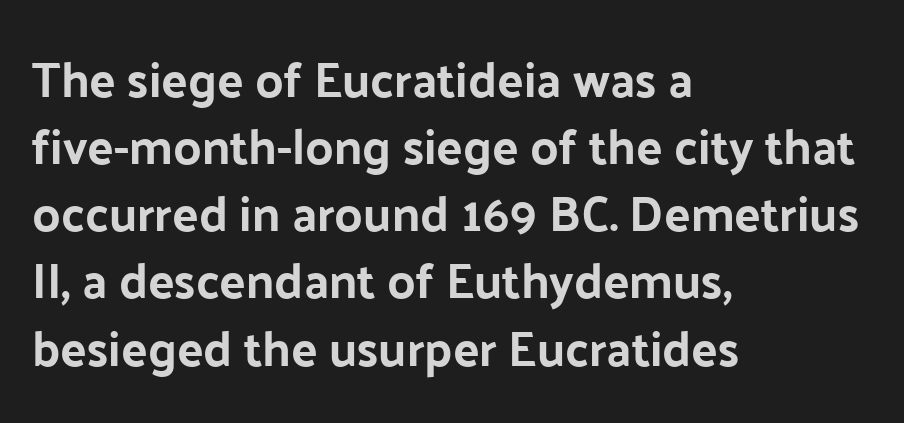
Q: Is the text italic (slanted)? A: No, it is upright.
Q: Is the typeface a serif or a sans-serif typeface? A: Sans-serif.
Q: Is the text underlined? A: No.
Q: How is the paragraph aligned? A: Left-aligned.
Q: Is the spacing between letters normal or unusually wide? A: Normal.
Q: Is the spacing between lines tight, normal or loose? A: Normal.
Q: Width (condensed, normal, or wide)? A: Normal.
Q: Stroke contrast? A: Low.
Q: x-height? A: Medium.
Q: Monospaced? A: No.
